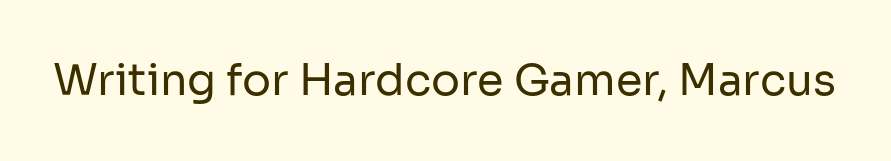
{"serif": "no", "italic": "no", "bold": "no", "weight": "regular", "width": "normal", "stroke_contrast": "low", "x_height": "medium", "monospaced": "no", "underline": "no", "letter_spacing": "normal", "letter_spacing_em": 0.0, "glyph_px": 43}
